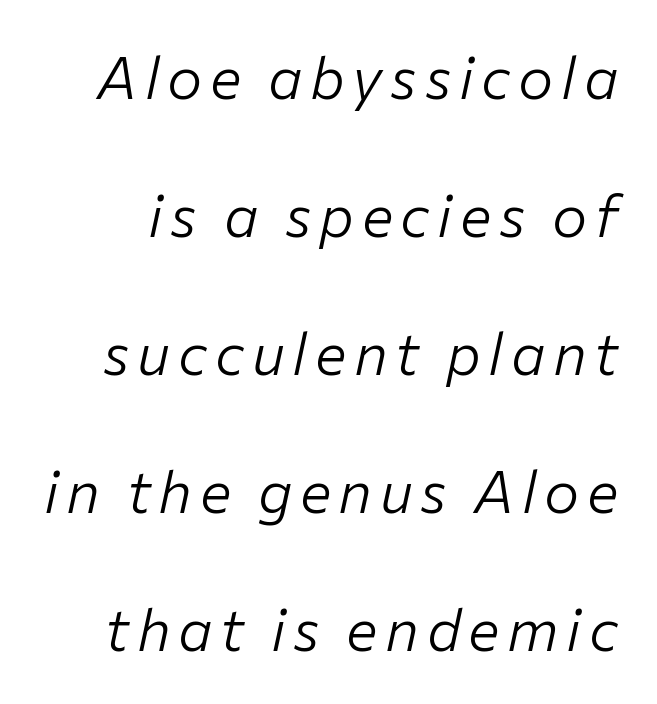
{"italic": "yes", "lean": "right", "slant_degrees": 12, "bold": "no", "weight": "light", "width": "normal", "stroke_contrast": "low", "x_height": "medium", "monospaced": "no", "underline": "no", "line_spacing": "loose", "line_spacing_ratio": 2.34, "glyph_px": 59}
